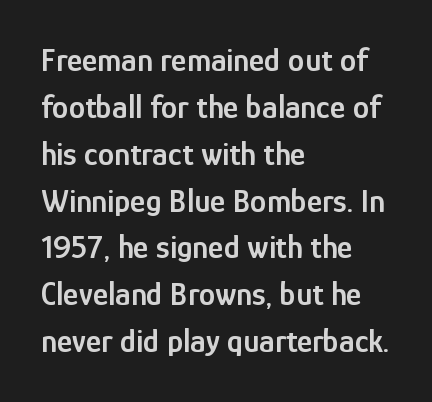
The image shows 33 px semibold, condensed sans-serif type, upright; set left-aligned, normal line spacing (1.42x), normal letter spacing, not underlined; low stroke contrast and a medium x-height.
